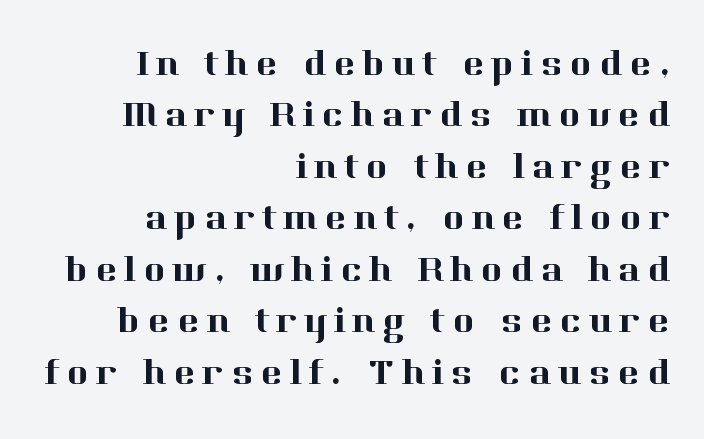
{"serif": "yes", "italic": "no", "width": "normal", "stroke_contrast": "high", "x_height": "medium", "monospaced": "no", "underline": "no", "align": "right", "line_spacing": "normal", "line_spacing_ratio": 1.39, "glyph_px": 37}
